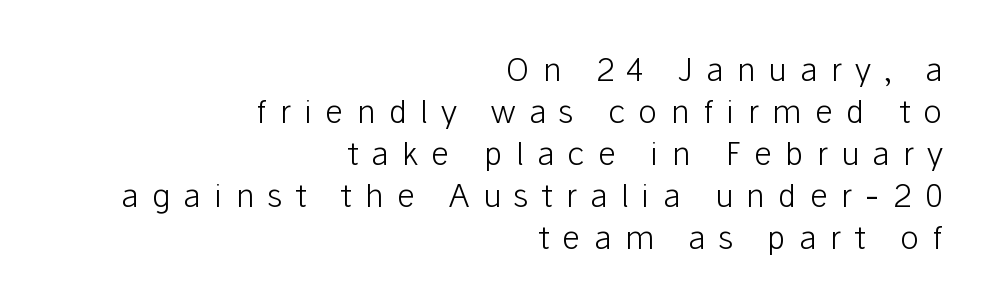
The image shows 32 px light sans-serif type, upright; set right-aligned, normal line spacing (1.31x), unusually wide letter spacing (+0.41 em), not underlined; low stroke contrast and a medium x-height.
